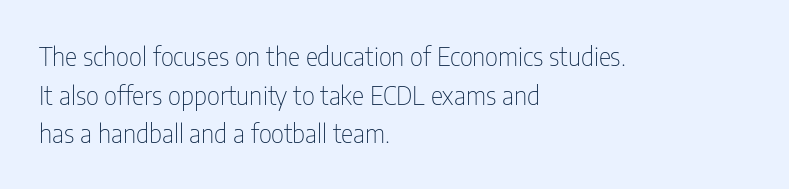
{"italic": "no", "bold": "no", "underline": "no", "align": "left", "line_spacing": "normal", "line_spacing_ratio": 1.49, "letter_spacing": "normal", "letter_spacing_em": 0.0, "glyph_px": 26}
